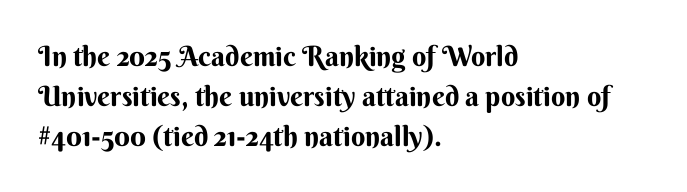
The image shows 28 px sans-serif type, upright; set left-aligned, normal line spacing (1.42x), normal letter spacing, not underlined; medium stroke contrast and a small x-height.
